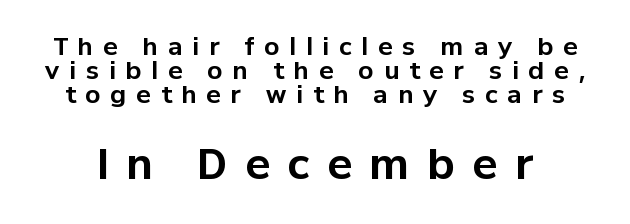
The image shows 42 px bold sans-serif type, upright; set tight line spacing (1.01x), unusually wide letter spacing (+0.41 em), not underlined; the second (bottom) block is 1.75x larger; low stroke contrast and a medium x-height.
